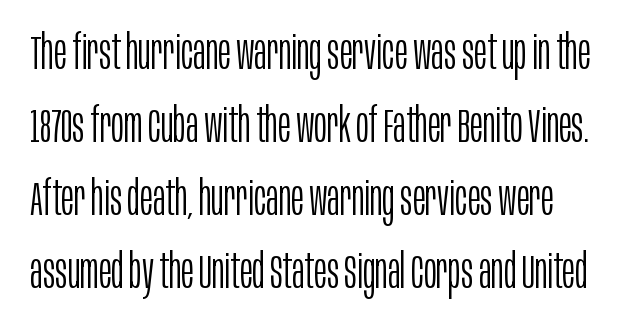
The image shows 48 px light, condensed sans-serif type, upright; set normal line spacing (1.52x), normal letter spacing, not underlined; low stroke contrast and a large x-height.
